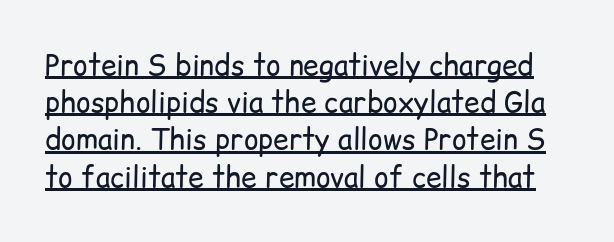
The image shows 28 px regular-weight sans-serif type, upright; set normal line spacing (1.33x), normal letter spacing, underlined; low stroke contrast and a medium x-height.
